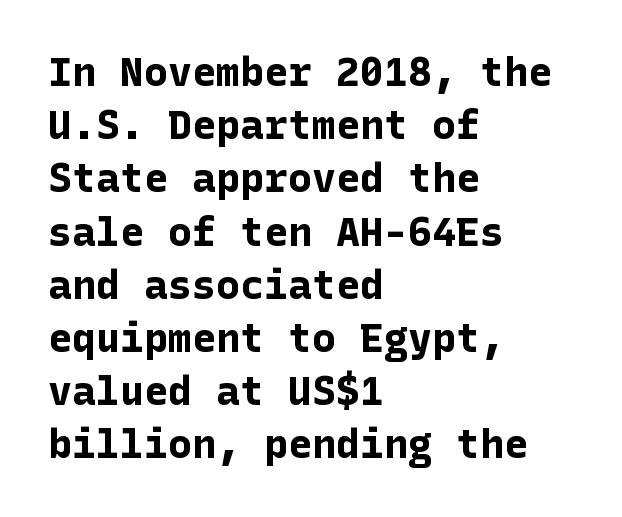
Q: Is the text bold? A: Yes.
Q: Is the text italic (slanted)? A: No, it is upright.
Q: Is the typeface a serif or a sans-serif typeface? A: Sans-serif.
Q: Is the text underlined? A: No.
Q: How is the paragraph aligned? A: Left-aligned.
Q: Is the spacing between letters normal or unusually wide? A: Normal.
Q: Is the spacing between lines tight, normal or loose? A: Normal.
Q: Width (condensed, normal, or wide)? A: Normal.
Q: Stroke contrast? A: Low.
Q: x-height? A: Medium.
